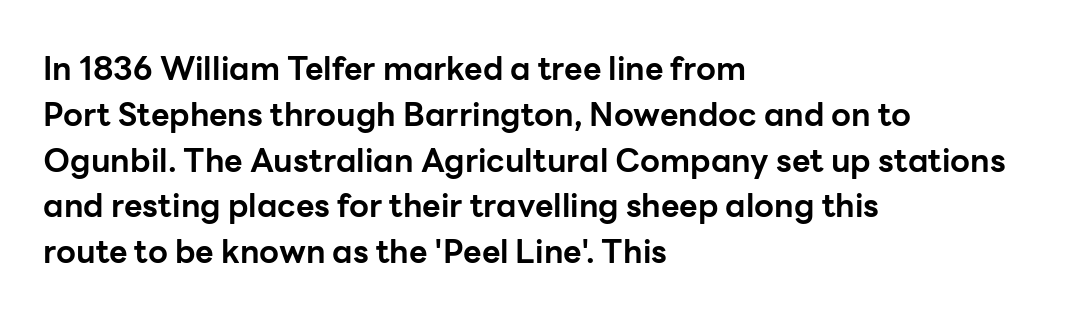
Reading down the block, your eye returns to a fixed left position each line. What stands out about the letter spacing? Nothing — it is the standard amount. The string is rendered with underlining switched off. A typesetter would mark this as roman, not italic.
